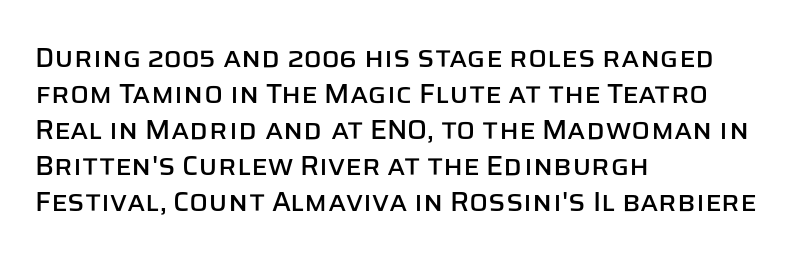
Q: Is the text italic (slanted)? A: No, it is upright.
Q: Is the typeface a serif or a sans-serif typeface? A: Sans-serif.
Q: Is the text underlined? A: No.
Q: How is the paragraph aligned? A: Left-aligned.
Q: Is the spacing between letters normal or unusually wide? A: Normal.
Q: Is the spacing between lines tight, normal or loose? A: Normal.
Q: Width (condensed, normal, or wide)? A: Normal.
Q: Stroke contrast? A: Low.
Q: x-height? A: Large.
Q: Monospaced? A: No.
